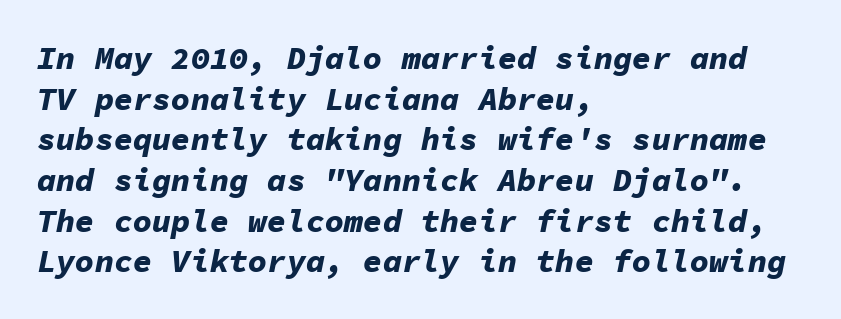
Note the uniform advance width — an 'i' takes as much space as an 'm'. Horizontal bands of white between lines are of average thickness. The type is set solid horizontally, with unmodified tracking. Summary of weight: heavy, a full bold. Beneath every word, the page is bare. Yep, that's italic — everything's leaning.
